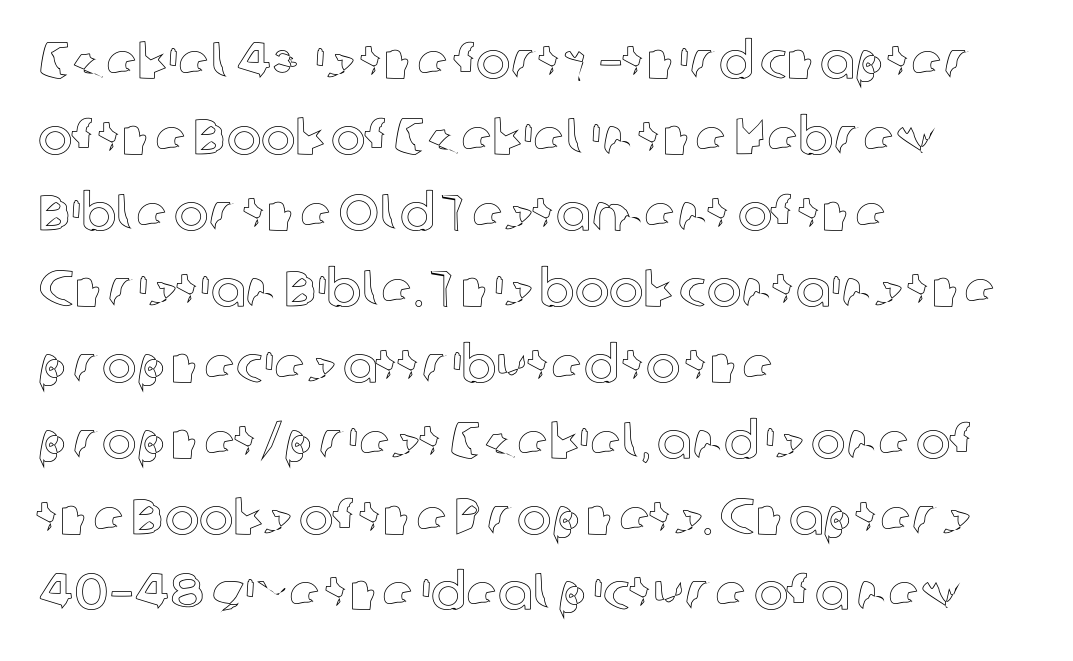
The image shows 52 px text type, upright; set left-aligned, normal line spacing (1.46x), normal letter spacing, not underlined; a medium x-height.
